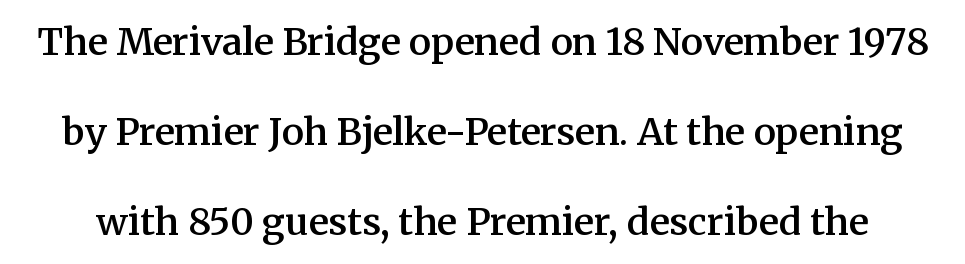
The image shows 37 px semibold serif type, upright; set loose line spacing (2.43x), normal letter spacing, not underlined; medium stroke contrast and a medium x-height.
